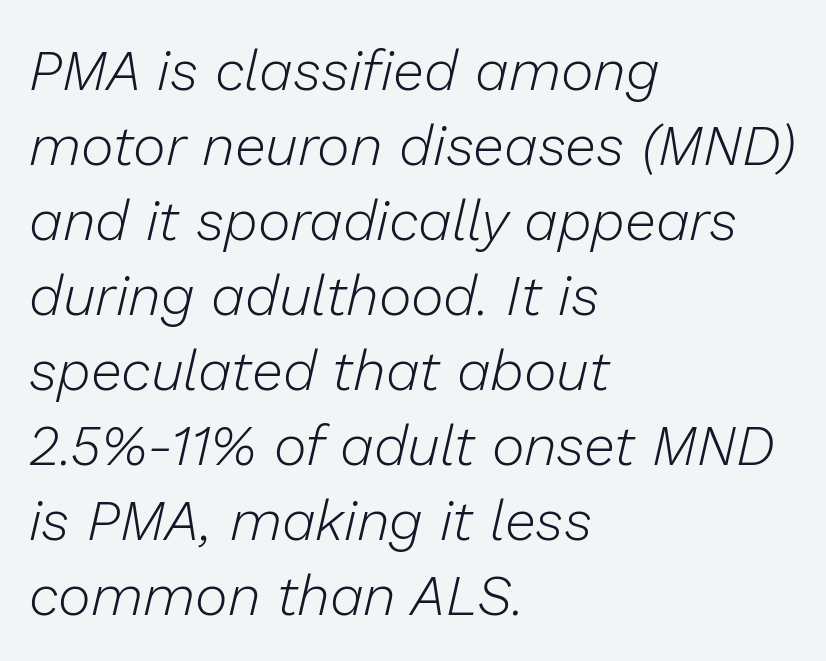
Q: Is the text bold? A: No.
Q: Is the text italic (slanted)? A: Yes, it leans right by about 13 degrees.
Q: Is the text underlined? A: No.
Q: How is the paragraph aligned? A: Left-aligned.
Q: Is the spacing between letters normal or unusually wide? A: Normal.
Q: Is the spacing between lines tight, normal or loose? A: Normal.
Q: Width (condensed, normal, or wide)? A: Normal.
Q: Stroke contrast? A: Low.
Q: x-height? A: Medium.
Q: Monospaced? A: No.
